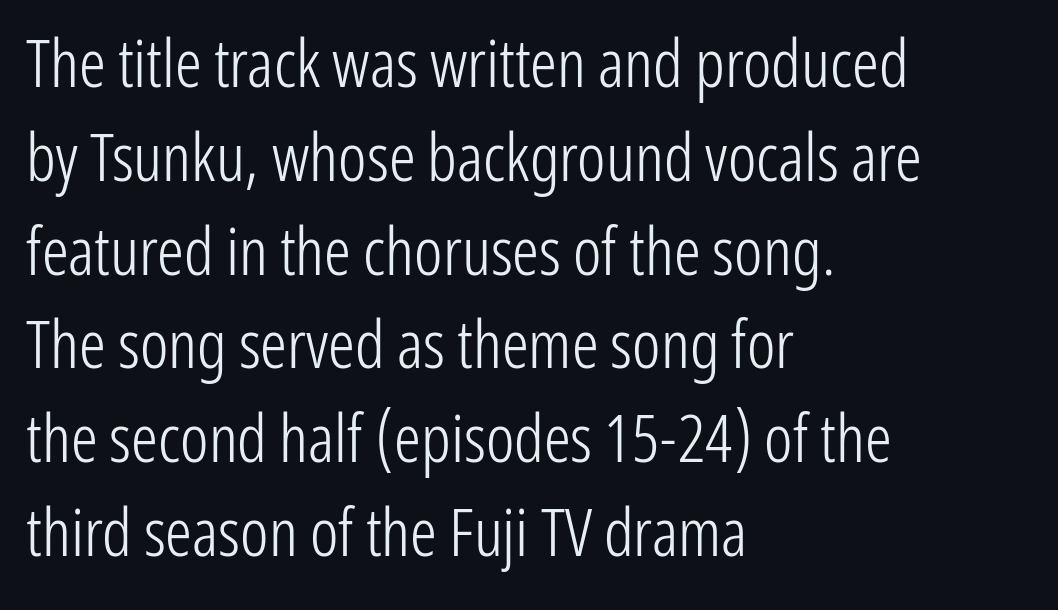
This is not heavy type; no bold has been used. Leading matches the norm, producing a regular column. The typeface chosen for these lines omits serifs. Unmarked baselines from the first word to the last. Default kerning and tracking; the words read as compact shapes. Caption: multi-line text, flush left, ragged right.
